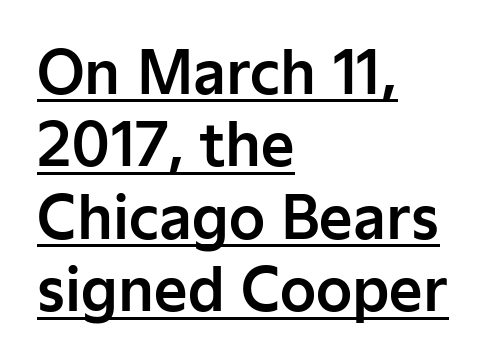
Are there feet on the stems? There aren't — it's a sans. You can see a thin bar hugging the bottom of the glyphs. Upright lettering throughout. Horizontally, the lines are justified to the leading edge only. Glyph-to-glyph distance matches everyday printed text.
